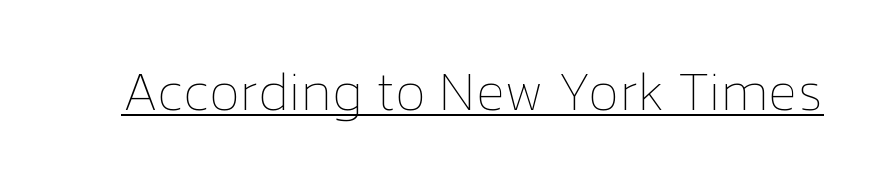
{"italic": "no", "bold": "no", "weight": "thin", "width": "normal", "stroke_contrast": "low", "x_height": "medium", "monospaced": "no", "underline": "yes", "letter_spacing": "normal", "letter_spacing_em": 0.0, "glyph_px": 54}
